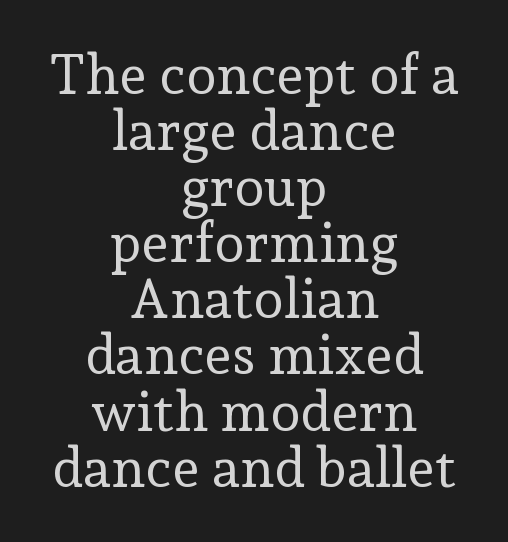
The image shows 55 px regular-weight serif type, upright; set centered, tight line spacing (1.02x), normal letter spacing, not underlined; low stroke contrast and a medium x-height.
